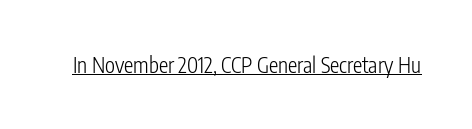
Q: Is the text bold? A: No.
Q: Is the text italic (slanted)? A: No, it is upright.
Q: Is the text underlined? A: Yes.
Q: Is the spacing between letters normal or unusually wide? A: Normal.
